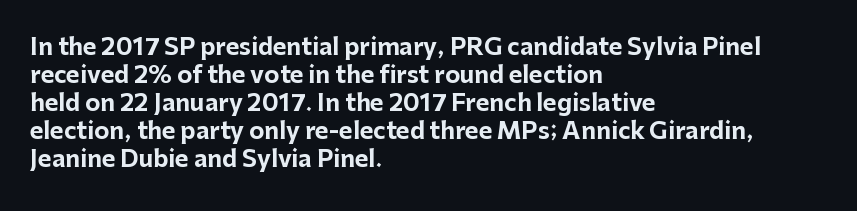
Q: Is the text bold? A: Yes.
Q: Is the text italic (slanted)? A: No, it is upright.
Q: Is the text underlined? A: No.
Q: How is the paragraph aligned? A: Left-aligned.
Q: Is the spacing between letters normal or unusually wide? A: Normal.
